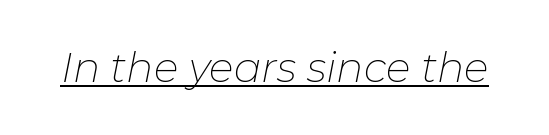
{"italic": "yes", "lean": "right", "slant_degrees": 11, "bold": "no", "weight": "thin", "width": "normal", "stroke_contrast": "low", "x_height": "medium", "monospaced": "no", "underline": "yes", "letter_spacing": "normal", "letter_spacing_em": 0.0, "glyph_px": 41}
